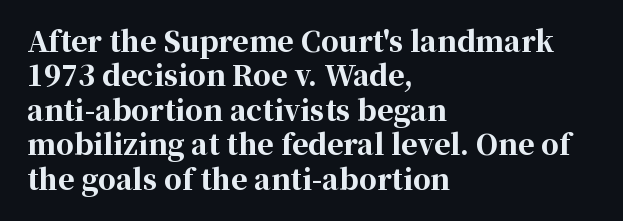
Look at the bottom of the vertical strokes: they flare into serifs here. Underlining? Definitely not there. Line starts are locked; line ends wander. Observe the ordinary spacing: letters are neighbours, not strangers.
